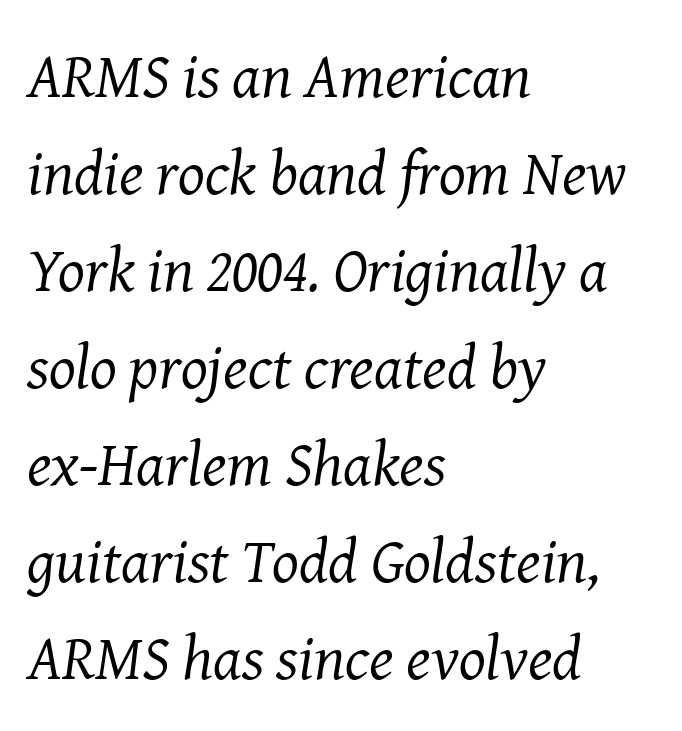
Interline gaps are of average width in this sample. Counters stay open thanks to moderate or lighter strokes. A clean baseline with only descenders dipping below it. The text carries the slant typical of an italic or oblique font.
